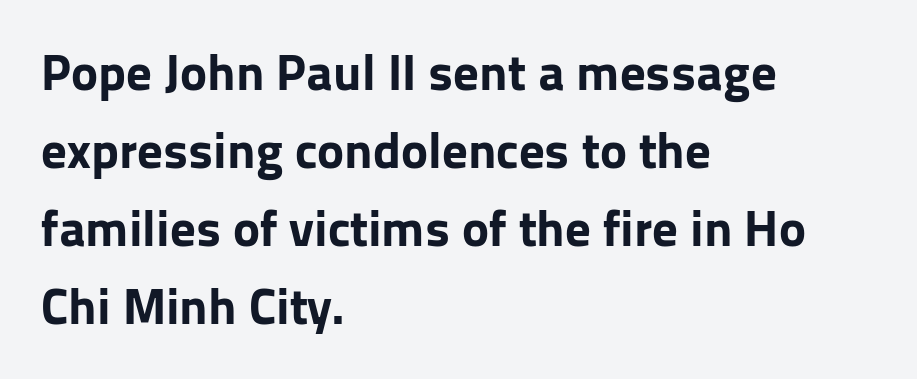
The image shows 51 px bold sans-serif type, upright; set left-aligned, normal line spacing (1.53x), normal letter spacing, not underlined; low stroke contrast and a medium x-height.
